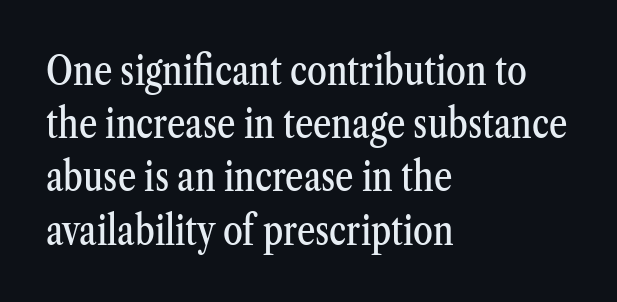
Teacher's note: observe the even left margin — that is flush-left alignment. Every stem runs plumb, perpendicular to the baseline. These lines are rendered in a variable-pitch font. Anything drawn beneath the words? Only blank space. A typesetter would call this zero additional tracking.
